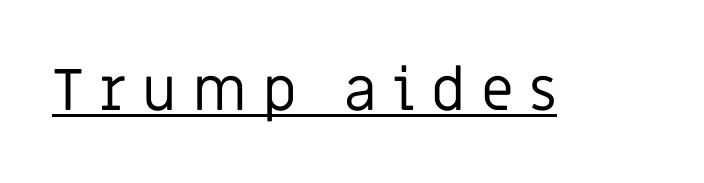
Q: Is the text bold? A: No.
Q: Is the text italic (slanted)? A: No, it is upright.
Q: Is the typeface a serif or a sans-serif typeface? A: Sans-serif.
Q: Is the text underlined? A: Yes.
Q: Is the spacing between letters normal or unusually wide? A: Unusually wide.
Q: Width (condensed, normal, or wide)? A: Normal.
Q: Stroke contrast? A: Low.
Q: x-height? A: Large.
Q: Monospaced? A: No.
